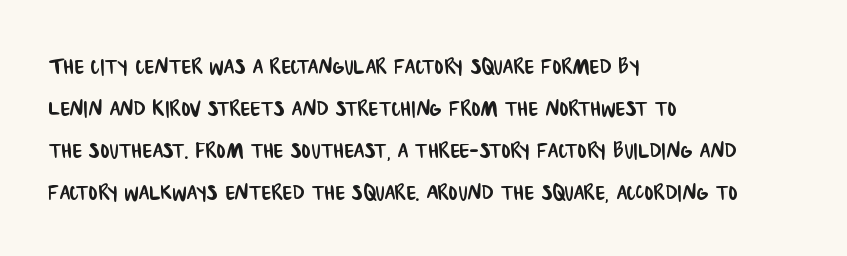
The area under the type is left untouched. A classic flush-left, rag-right setting is used for this passage. Leading matches the norm, producing a regular column. This rendering employs a face without finishing strokes, i.e., a sans-serif. Does extra space separate the letters? No, they use regular spacing. The passage shown is typed in a proportional face where columns would drift.
